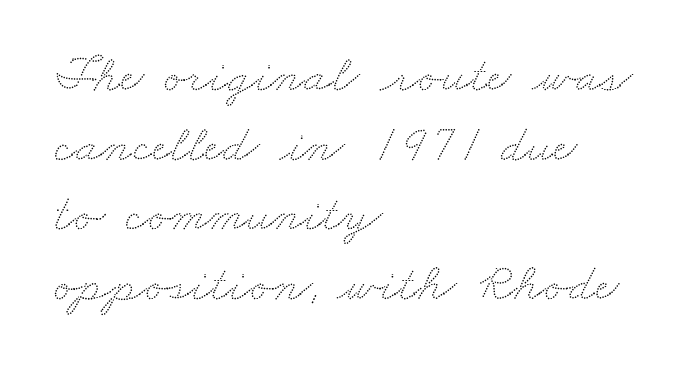
The image shows 52 px wide type; set left-aligned, normal line spacing (1.34x), normal letter spacing, not underlined; low stroke contrast and a small x-height.
